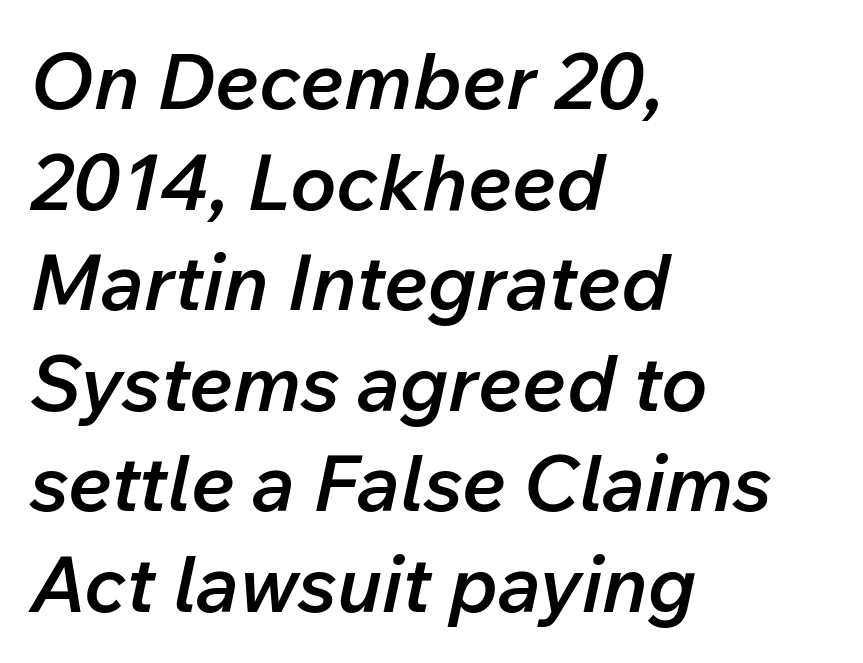
Evenly set lines give the paragraph a standard silhouette. The rendering applies a slant to the glyphs. The glyphs are unaccompanied by any horizontal stroke below them. These lines are rendered in a variable-pitch font. The paragraph has a hard left edge and a soft right edge.
